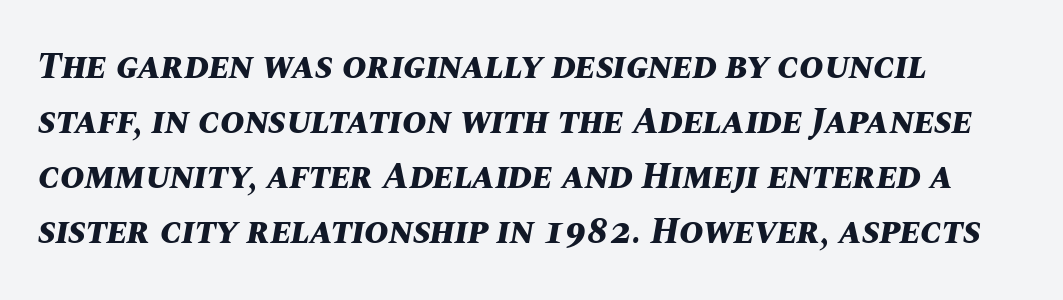
{"italic": "yes", "lean": "right", "slant_degrees": 10, "bold": "yes", "weight": "bold", "width": "normal", "stroke_contrast": "medium", "x_height": "large", "monospaced": "no", "underline": "no", "align": "left", "line_spacing": "normal", "line_spacing_ratio": 1.49, "letter_spacing": "normal", "letter_spacing_em": 0.0, "glyph_px": 37}
